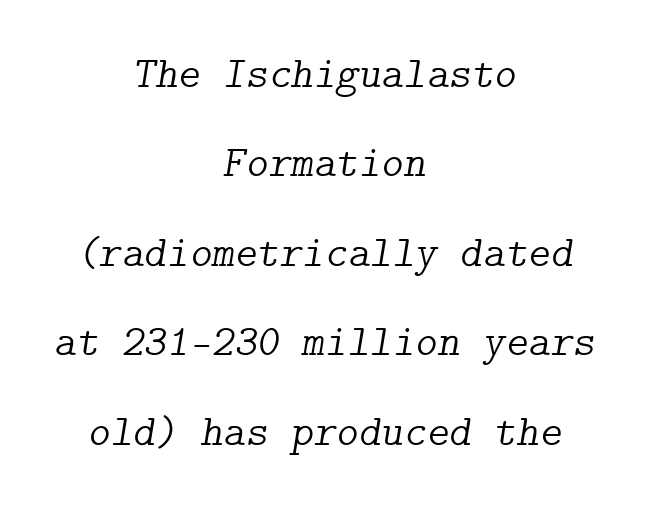
The image shows 43 px light serif type, italic (leaning right); set centered, loose line spacing (2.08x), normal letter spacing, not underlined; low stroke contrast and a medium x-height.
